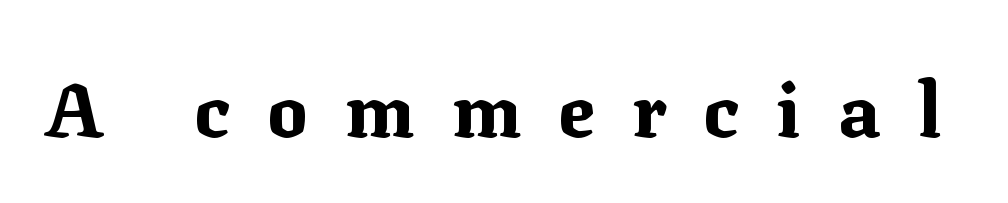
{"serif": "yes", "italic": "no", "bold": "yes", "weight": "bold", "width": "normal", "stroke_contrast": "medium", "x_height": "medium", "monospaced": "no", "underline": "no", "letter_spacing": "wide", "letter_spacing_em": 0.49, "glyph_px": 76}
